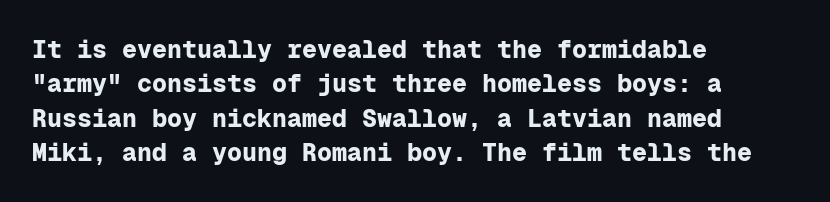
{"italic": "no", "bold": "yes", "underline": "no", "align": "left", "line_spacing": "normal", "line_spacing_ratio": 1.38, "letter_spacing": "normal", "letter_spacing_em": 0.0, "glyph_px": 25}
